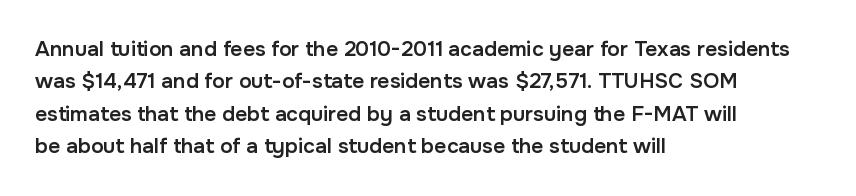
Italic? Not at all — the glyphs are vertical. Visually the block forms a straight wall on the left and a jagged coastline on the right. The horizontal fit of the characters is conventional and even. No word sits above an underline.
